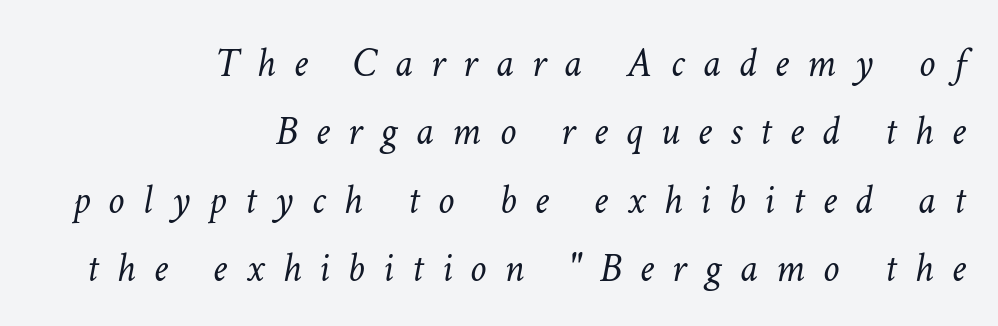
{"italic": "yes", "lean": "right", "slant_degrees": 11, "bold": "no", "weight": "light", "width": "normal", "stroke_contrast": "low", "x_height": "medium", "monospaced": "no", "underline": "no", "align": "right", "line_spacing": "normal", "line_spacing_ratio": 1.67, "letter_spacing": "wide", "letter_spacing_em": 0.44, "glyph_px": 41}
